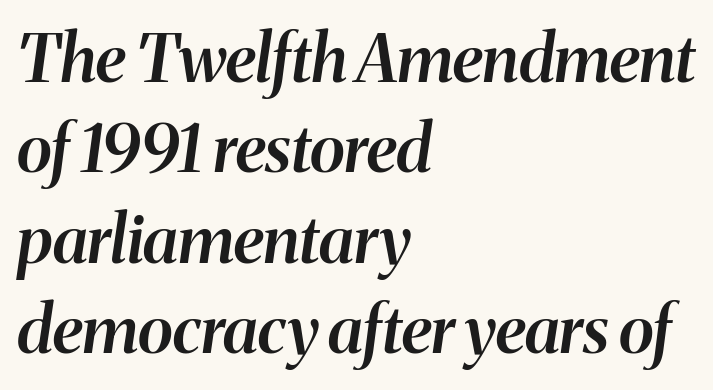
Q: Is the text bold? A: Semi-bold.
Q: Is the text italic (slanted)? A: Yes, it leans right by about 8 degrees.
Q: Is the text underlined? A: No.
Q: How is the paragraph aligned? A: Left-aligned.
Q: Is the spacing between letters normal or unusually wide? A: Normal.
Q: Is the spacing between lines tight, normal or loose? A: Normal.
Q: Width (condensed, normal, or wide)? A: Normal.
Q: Stroke contrast? A: Medium.
Q: x-height? A: Medium.
Q: Monospaced? A: No.
